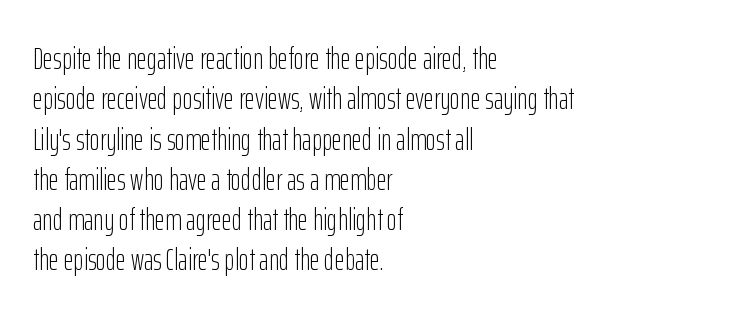
{"serif": "no", "italic": "no", "bold": "no", "weight": "light", "width": "condensed", "stroke_contrast": "low", "x_height": "medium", "monospaced": "no", "underline": "no", "align": "left", "line_spacing": "normal", "line_spacing_ratio": 1.3, "letter_spacing": "normal", "letter_spacing_em": 0.0, "glyph_px": 31}
